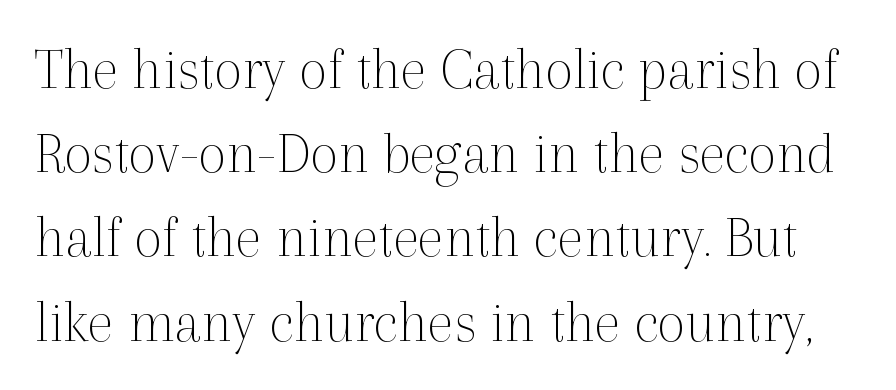
Q: Is the text bold? A: No.
Q: Is the text italic (slanted)? A: No, it is upright.
Q: Is the typeface a serif or a sans-serif typeface? A: Serif.
Q: Is the text underlined? A: No.
Q: Is the spacing between letters normal or unusually wide? A: Normal.
Q: Is the spacing between lines tight, normal or loose? A: Normal.
Q: Width (condensed, normal, or wide)? A: Normal.
Q: x-height? A: Medium.
Q: Monospaced? A: No.
